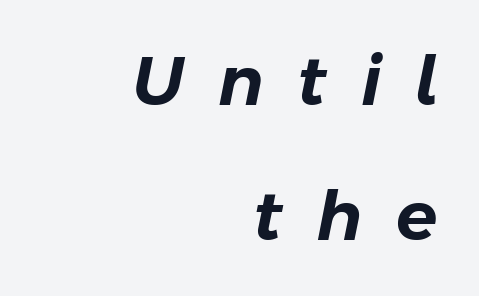
{"italic": "yes", "lean": "right", "slant_degrees": 11, "width": "normal", "stroke_contrast": "low", "x_height": "medium", "monospaced": "no", "underline": "no", "align": "right", "line_spacing": "loose", "line_spacing_ratio": 1.98, "letter_spacing": "wide", "letter_spacing_em": 0.5, "glyph_px": 68}
